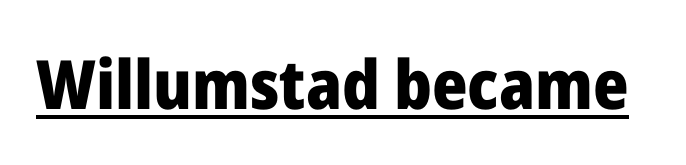
The image shows 68 px heavy sans-serif type, upright; set normal letter spacing, underlined; low stroke contrast and a medium x-height.
